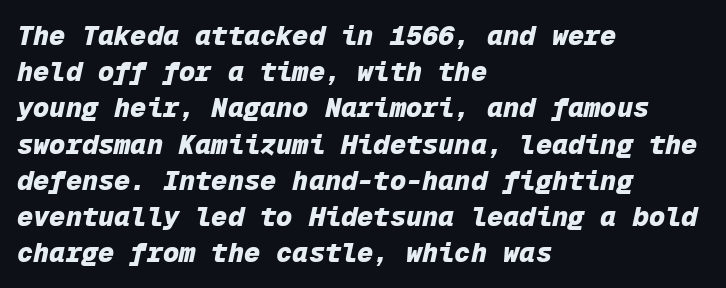
The image shows 27 px bold type, italic (leaning right); set left-aligned, normal line spacing (1.34x), normal letter spacing, not underlined.
